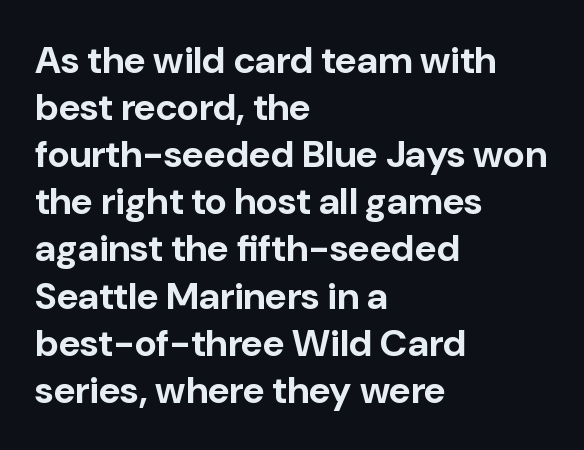
Weight: bold. Note: no serifs on the glyphs. Words appear dense and cohesive because spacing is normal. Beneath every word, the page is bare.
